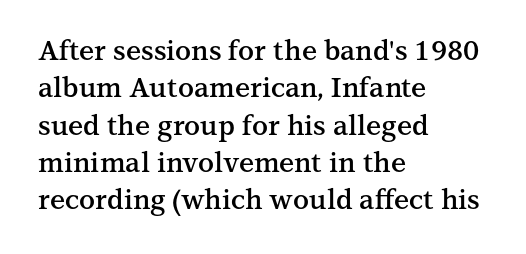
{"italic": "no", "bold": "semi", "underline": "no", "align": "left", "line_spacing": "normal", "line_spacing_ratio": 1.38, "letter_spacing": "normal", "letter_spacing_em": 0.0, "glyph_px": 27}
